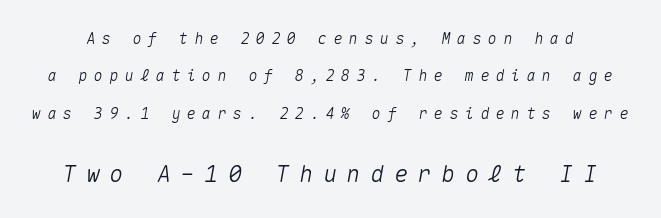
The image shows 23 px text type, italic (leaning right); set loose line spacing (2.49x), unusually wide letter spacing (+0.43 em), not underlined; the second (bottom) block is 1.53x larger.
